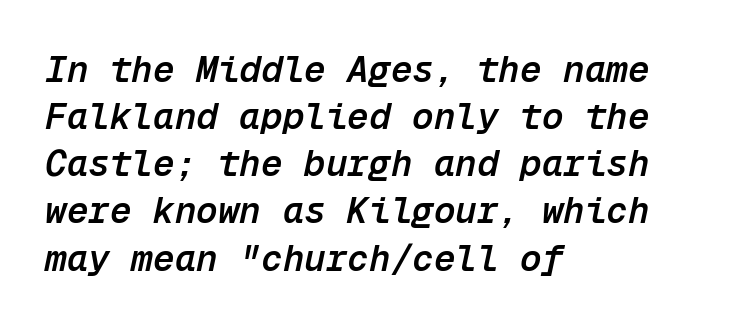
{"italic": "yes", "lean": "right", "slant_degrees": 12, "bold": "semi", "weight": "semibold", "width": "normal", "stroke_contrast": "low", "x_height": "medium", "monospaced": "yes", "underline": "no", "align": "left", "line_spacing": "normal", "line_spacing_ratio": 1.31, "letter_spacing": "normal", "letter_spacing_em": 0.0, "glyph_px": 36}
